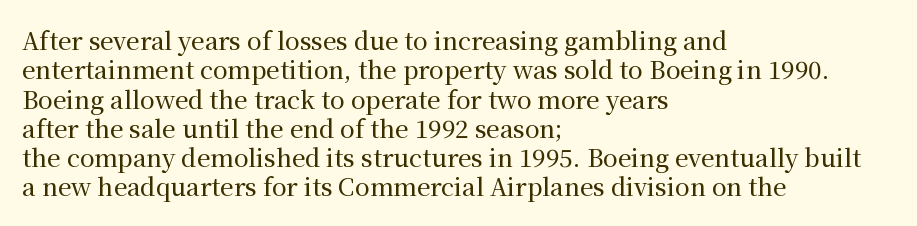
{"italic": "no", "underline": "no", "align": "left", "line_spacing_ratio": 1.22, "letter_spacing": "normal", "letter_spacing_em": 0.0, "glyph_px": 24}
